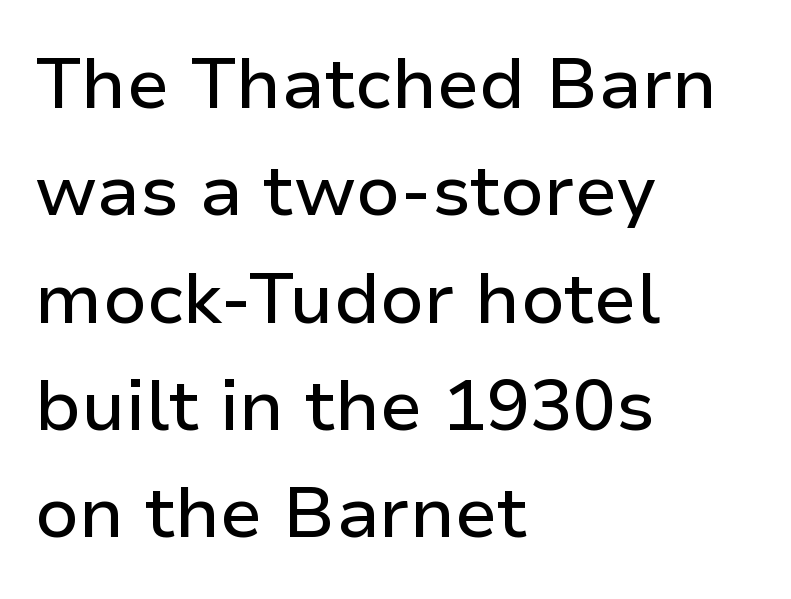
{"serif": "no", "italic": "no", "width": "normal", "stroke_contrast": "low", "x_height": "medium", "monospaced": "no", "underline": "no", "align": "left", "line_spacing": "normal", "line_spacing_ratio": 1.49, "letter_spacing": "normal", "letter_spacing_em": 0.0, "glyph_px": 72}
